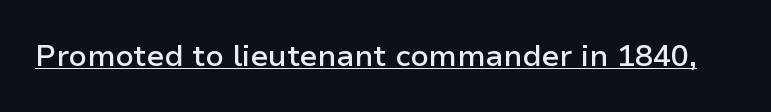
{"serif": "no", "italic": "no", "bold": "semi", "weight": "semibold", "width": "normal", "stroke_contrast": "low", "x_height": "medium", "monospaced": "no", "underline": "yes", "letter_spacing": "normal", "letter_spacing_em": 0.0, "glyph_px": 30}
